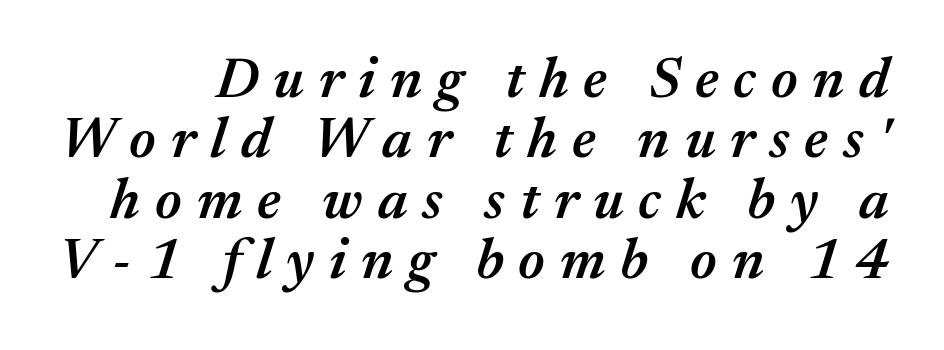
{"italic": "yes", "lean": "right", "slant_degrees": 17, "bold": "semi", "weight": "semibold", "width": "normal", "stroke_contrast": "medium", "x_height": "medium", "monospaced": "no", "underline": "no", "line_spacing": "tight", "line_spacing_ratio": 1.06, "letter_spacing": "wide", "letter_spacing_em": 0.26, "glyph_px": 57}
